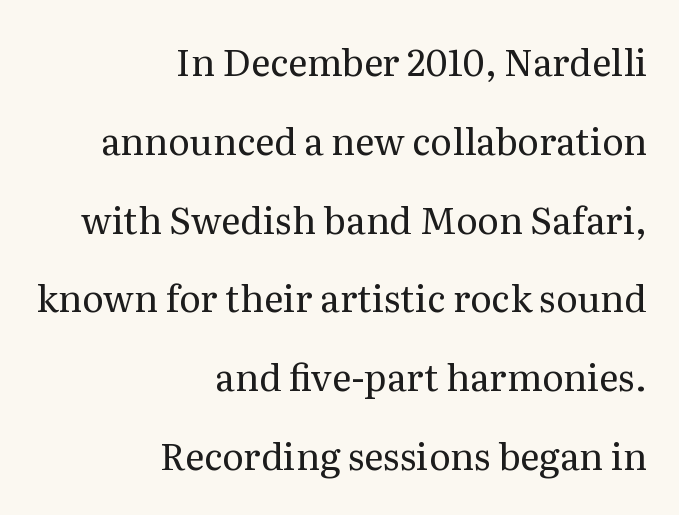
Think of a printed novel: that variable character pitch is what you see here. Each word holds together tightly as a unit, with standard inter-letter gaps. Designer's note — italics off, roman on. The typesetter chose a ragged-left arrangement here. The space directly below the letters is spotless.
